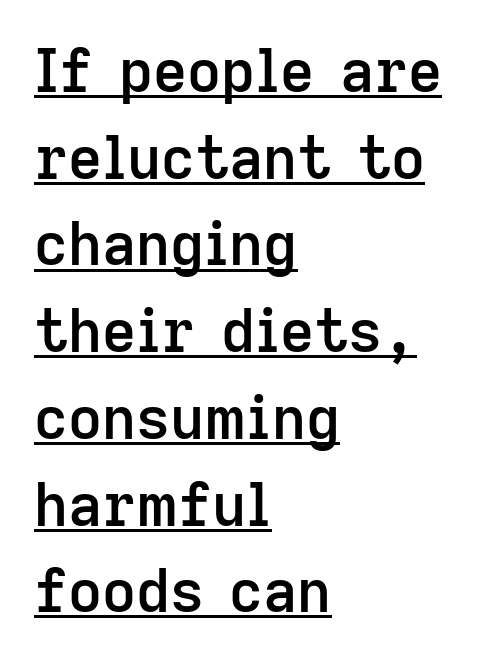
Q: Is the text bold? A: Semi-bold.
Q: Is the text italic (slanted)? A: No, it is upright.
Q: Is the typeface a serif or a sans-serif typeface? A: Sans-serif.
Q: Is the text underlined? A: Yes.
Q: How is the paragraph aligned? A: Left-aligned.
Q: Is the spacing between letters normal or unusually wide? A: Normal.
Q: Is the spacing between lines tight, normal or loose? A: Normal.
Q: Width (condensed, normal, or wide)? A: Normal.
Q: Stroke contrast? A: Low.
Q: x-height? A: Medium.
Q: Monospaced? A: No.
